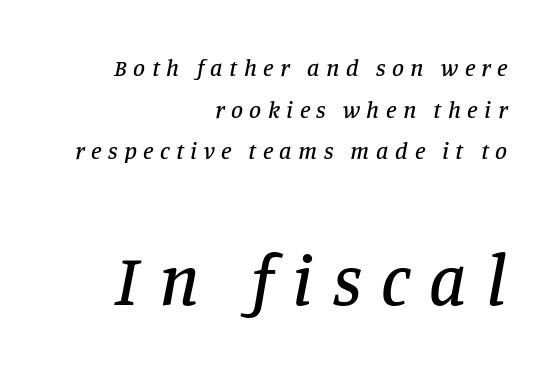
The image shows 72 px serif type, italic (leaning right); set right-aligned, line spacing 1.73x, unusually wide letter spacing (+0.27 em), not underlined; the second (bottom) block is 3.0x larger; low stroke contrast and a large x-height.
